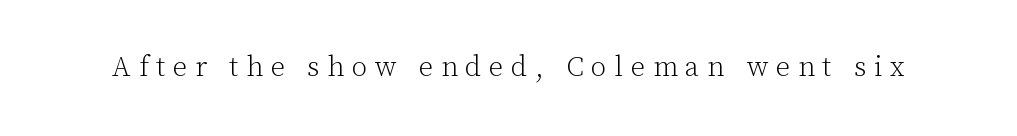
The image shows 28 px light serif type, upright; set unusually wide letter spacing (+0.28 em), not underlined; low stroke contrast and a medium x-height.
